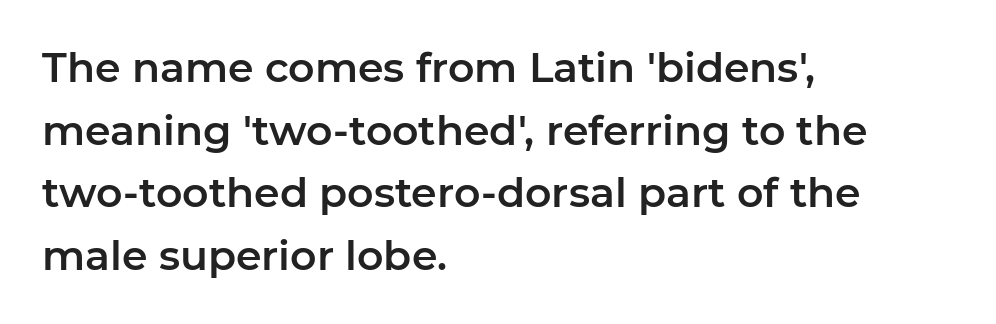
The image shows 41 px sans-serif type, upright; set left-aligned, normal line spacing (1.53x), normal letter spacing, not underlined; low stroke contrast and a medium x-height.
